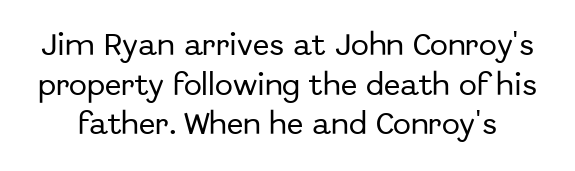
Q: Is the text italic (slanted)? A: No, it is upright.
Q: Is the text underlined? A: No.
Q: Is the spacing between letters normal or unusually wide? A: Normal.
Q: Is the spacing between lines tight, normal or loose? A: Normal.
